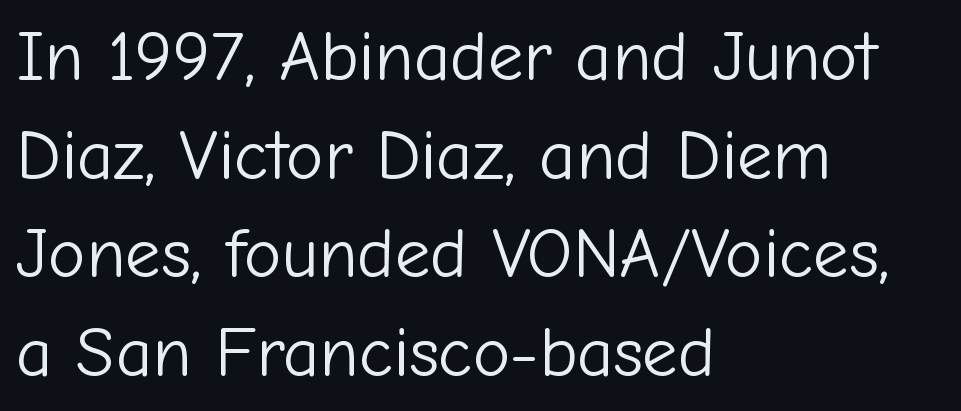
The image shows 71 px light sans-serif type, upright; set left-aligned, normal line spacing (1.39x), normal letter spacing, not underlined; low stroke contrast and a medium x-height.
